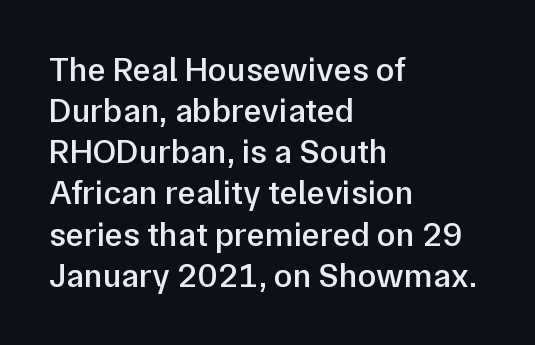
Serif or sans? Sans — the stroke terminals are bare. A clean baseline with only descenders dipping below it. These lines are rendered in a variable-pitch font. Words appear dense and cohesive because spacing is normal.
